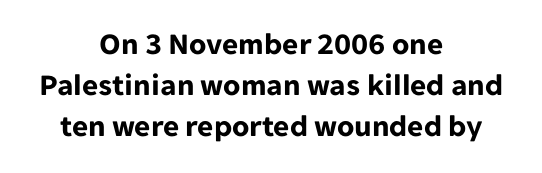
The image shows 31 px bold sans-serif type, upright; set centered, normal line spacing (1.32x), normal letter spacing, not underlined; low stroke contrast and a medium x-height.
